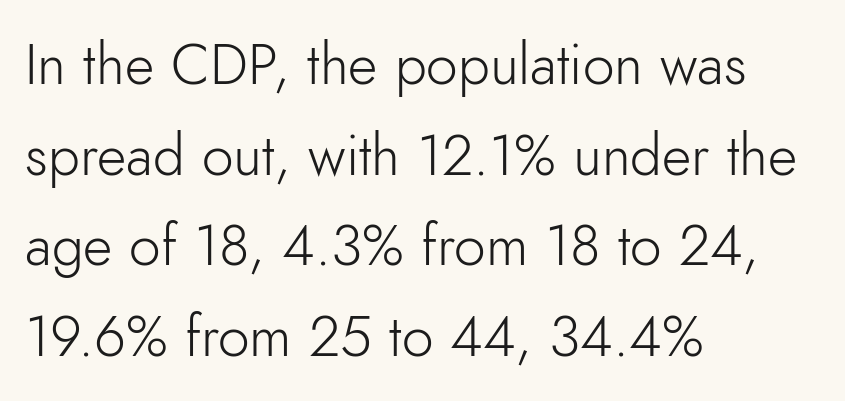
Q: Is the text bold? A: No.
Q: Is the text italic (slanted)? A: No, it is upright.
Q: Is the typeface a serif or a sans-serif typeface? A: Sans-serif.
Q: Is the text underlined? A: No.
Q: How is the paragraph aligned? A: Left-aligned.
Q: Is the spacing between letters normal or unusually wide? A: Normal.
Q: Is the spacing between lines tight, normal or loose? A: Normal.
Q: Width (condensed, normal, or wide)? A: Normal.
Q: Stroke contrast? A: Low.
Q: x-height? A: Small.
Q: Monospaced? A: No.
